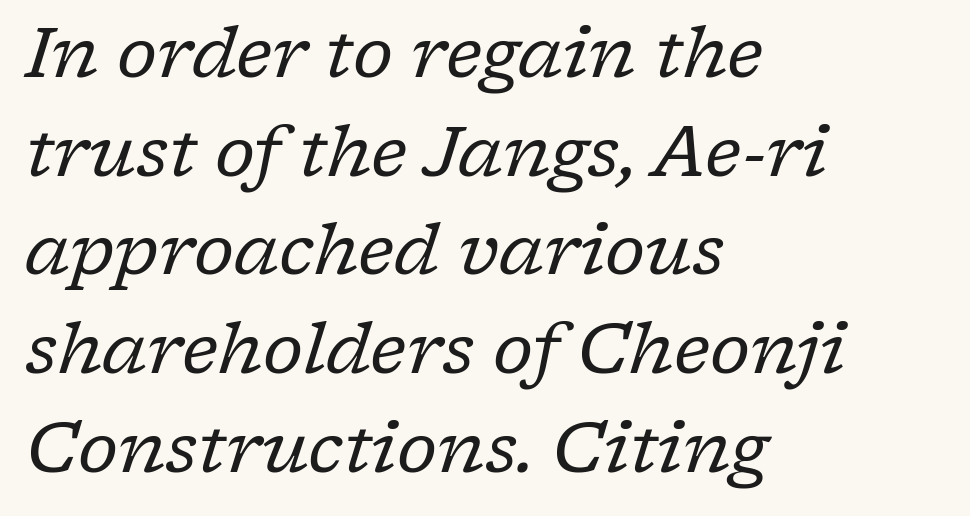
Q: Is the text bold? A: No.
Q: Is the text italic (slanted)? A: Yes, it leans right by about 17 degrees.
Q: Is the typeface a serif or a sans-serif typeface? A: Serif.
Q: Is the text underlined? A: No.
Q: How is the paragraph aligned? A: Left-aligned.
Q: Is the spacing between letters normal or unusually wide? A: Normal.
Q: Is the spacing between lines tight, normal or loose? A: Normal.
Q: Width (condensed, normal, or wide)? A: Normal.
Q: Stroke contrast? A: Low.
Q: x-height? A: Medium.
Q: Monospaced? A: No.
